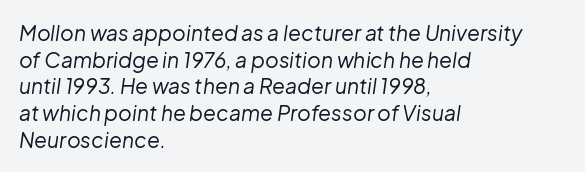
Q: Is the text bold? A: No.
Q: Is the text italic (slanted)? A: Yes, it leans right by about 8 degrees.
Q: Is the text underlined? A: No.
Q: How is the paragraph aligned? A: Left-aligned.
Q: Is the spacing between letters normal or unusually wide? A: Normal.
Q: Is the spacing between lines tight, normal or loose? A: Normal.
